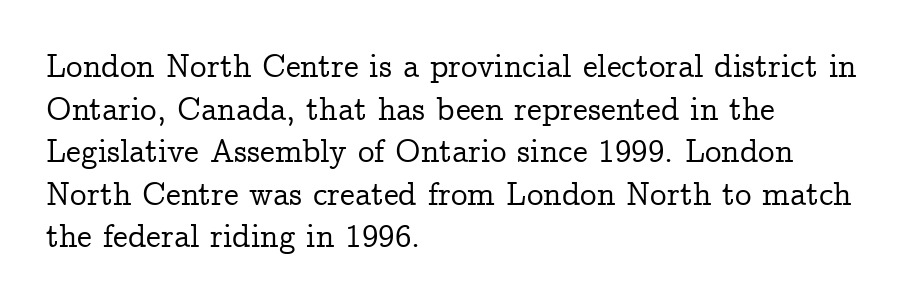
{"serif": "yes", "italic": "no", "width": "normal", "stroke_contrast": "low", "x_height": "medium", "monospaced": "no", "underline": "no", "align": "left", "line_spacing": "normal", "line_spacing_ratio": 1.29, "letter_spacing": "normal", "letter_spacing_em": 0.0, "glyph_px": 33}
